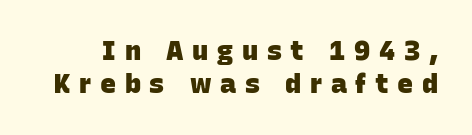
The image shows 27 px bold type; set line spacing 1.24x, unusually wide letter spacing (+0.32 em), not underlined.
